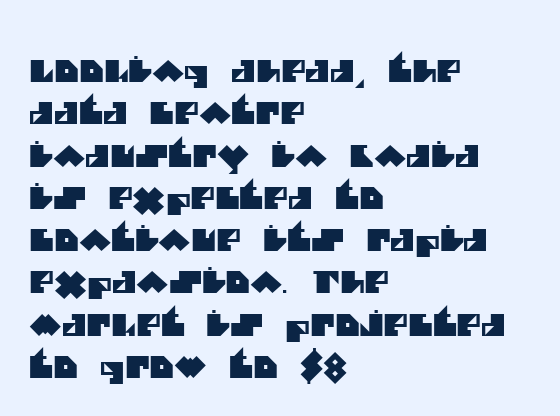
Q: Is the typeface a serif or a sans-serif typeface? A: Sans-serif.
Q: Is the text underlined? A: No.
Q: How is the paragraph aligned? A: Left-aligned.
Q: Is the spacing between letters normal or unusually wide? A: Normal.
Q: Is the spacing between lines tight, normal or loose? A: Normal.
Q: Width (condensed, normal, or wide)? A: Normal.
Q: Stroke contrast? A: Medium.
Q: x-height? A: Large.
Q: Monospaced? A: No.
